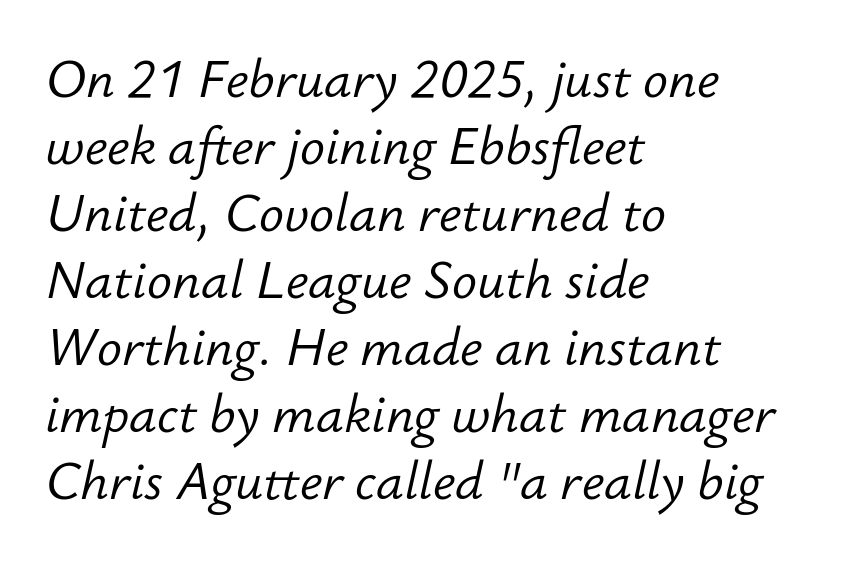
Reading down the block, your eye returns to a fixed left position each line. The rendering uses a moderate line-height, typical for paragraphs. The face used here has a pronounced slope to its letters. Character widths vary here, with narrow letters taking less room than wide ones.
